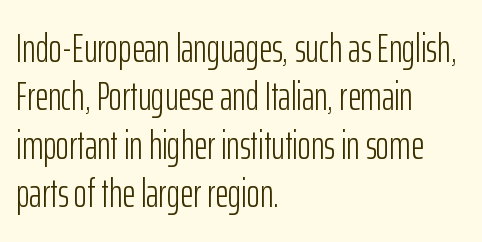
The image shows 40 px light, condensed sans-serif type, upright; set left-aligned, line spacing 1.21x, normal letter spacing, not underlined; low stroke contrast and a medium x-height.
